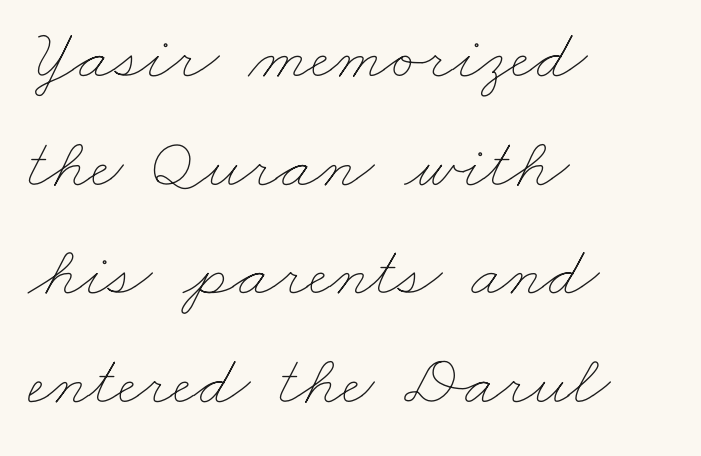
The image shows 72 px thin, wide type; set left-aligned, normal line spacing (1.51x), normal letter spacing, not underlined; low stroke contrast and a small x-height.
